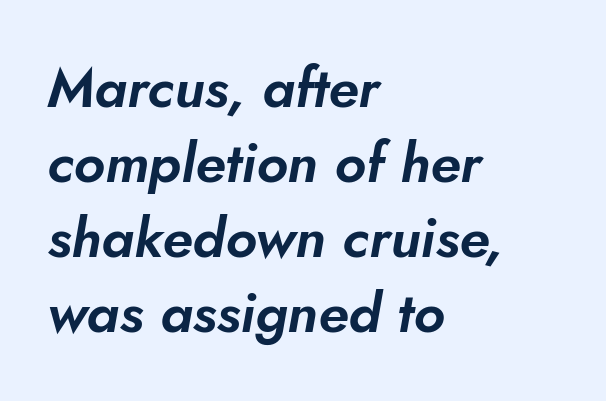
Q: Is the text italic (slanted)? A: Yes, it leans right by about 10 degrees.
Q: Is the text underlined? A: No.
Q: How is the paragraph aligned? A: Left-aligned.
Q: Is the spacing between letters normal or unusually wide? A: Normal.
Q: Is the spacing between lines tight, normal or loose? A: Normal.
Q: Width (condensed, normal, or wide)? A: Normal.
Q: Stroke contrast? A: Low.
Q: x-height? A: Small.
Q: Monospaced? A: No.
